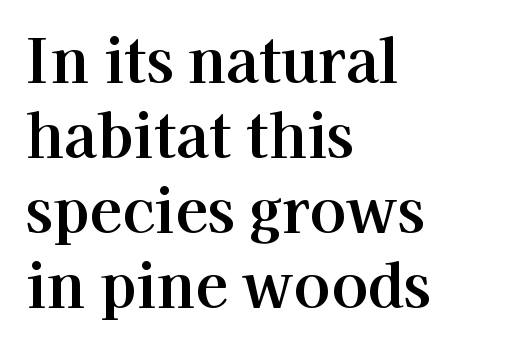
Q: Is the text italic (slanted)? A: No, it is upright.
Q: Is the typeface a serif or a sans-serif typeface? A: Serif.
Q: Is the text underlined? A: No.
Q: How is the paragraph aligned? A: Left-aligned.
Q: Is the spacing between letters normal or unusually wide? A: Normal.
Q: Is the spacing between lines tight, normal or loose? A: Normal.
Q: Width (condensed, normal, or wide)? A: Normal.
Q: Stroke contrast? A: High.
Q: x-height? A: Medium.
Q: Monospaced? A: No.
